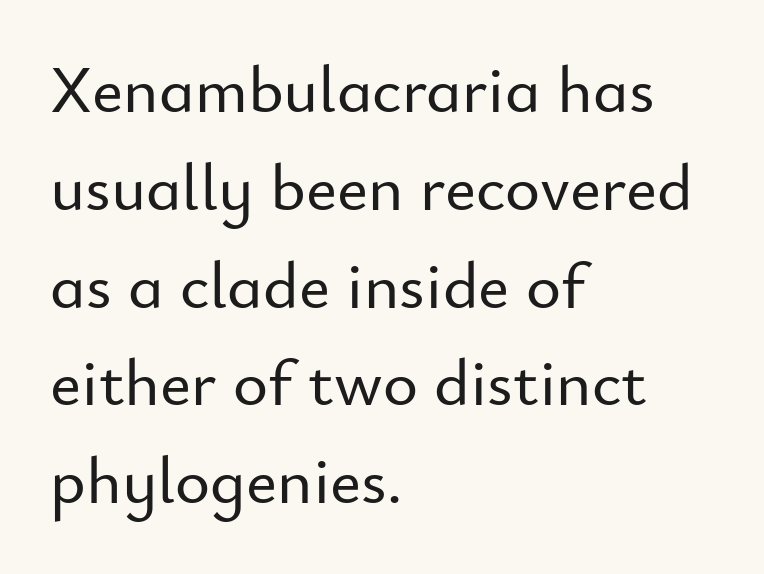
{"serif": "no", "italic": "no", "width": "normal", "stroke_contrast": "low", "x_height": "small", "monospaced": "no", "underline": "no", "align": "left", "line_spacing": "normal", "line_spacing_ratio": 1.46, "letter_spacing": "normal", "letter_spacing_em": 0.0, "glyph_px": 67}
